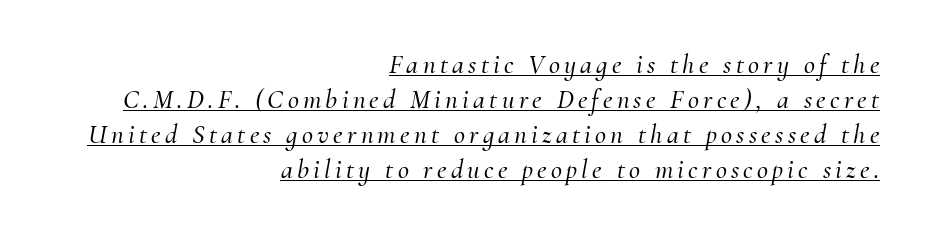
{"italic": "yes", "lean": "right", "slant_degrees": 10, "underline": "yes", "align": "right", "line_spacing": "normal", "line_spacing_ratio": 1.3, "glyph_px": 27}
